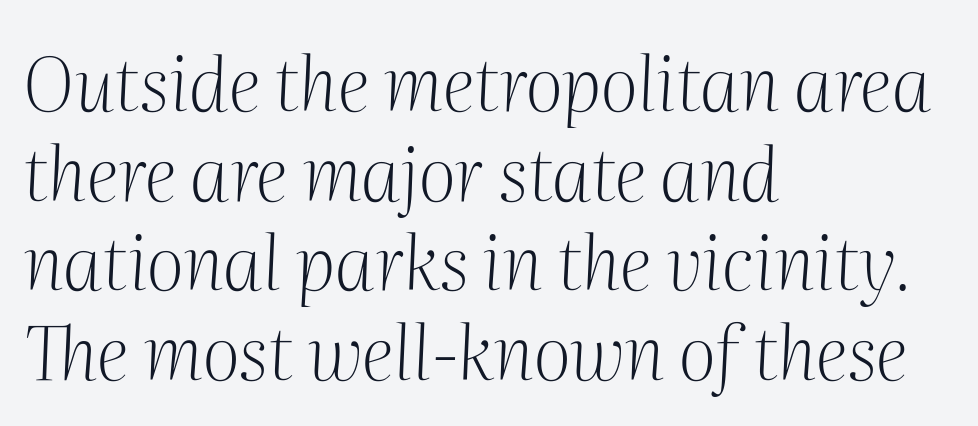
Every row of glyphs begins at an identical x-position on the left. Typographically, this falls in the serif category. Beneath every word, the page is bare. Style check: oblique. Default kerning and tracking; the words read as compact shapes. Bold? No — there's no thickening of the strokes.
